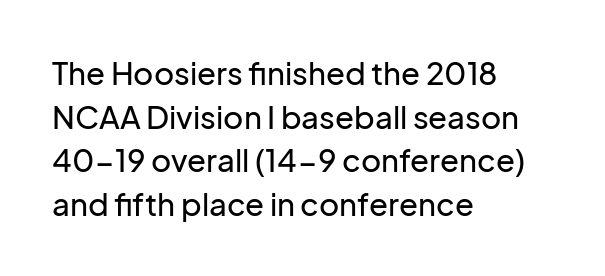
{"serif": "no", "italic": "no", "width": "normal", "stroke_contrast": "low", "x_height": "medium", "monospaced": "no", "underline": "no", "align": "left", "line_spacing": "normal", "line_spacing_ratio": 1.41, "letter_spacing": "normal", "letter_spacing_em": 0.0, "glyph_px": 31}
